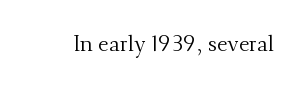
The image shows 22 px text type, upright; set normal letter spacing, not underlined.
